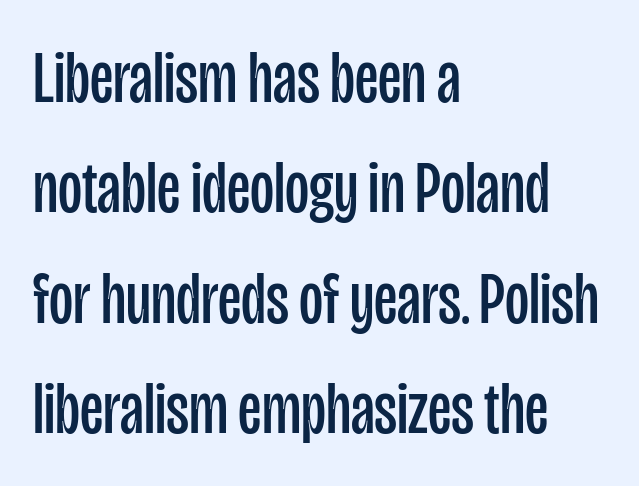
Q: Is the text bold? A: No.
Q: Is the text italic (slanted)? A: No, it is upright.
Q: Is the typeface a serif or a sans-serif typeface? A: Sans-serif.
Q: Is the text underlined? A: No.
Q: How is the paragraph aligned? A: Left-aligned.
Q: Is the spacing between letters normal or unusually wide? A: Normal.
Q: Is the spacing between lines tight, normal or loose? A: Normal.
Q: Width (condensed, normal, or wide)? A: Condensed.
Q: Stroke contrast? A: Low.
Q: x-height? A: Large.
Q: Monospaced? A: No.
